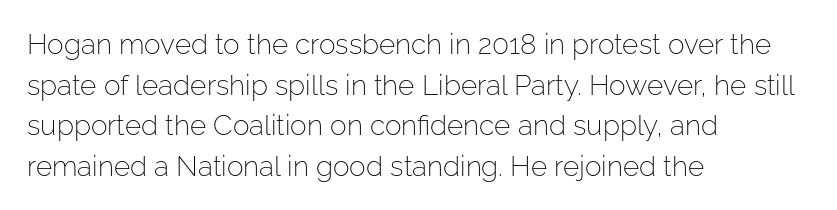
Bare-footed words on every line. You could not count columns in this text — the font is proportionally spaced. Which margin do the lines hug? The left one — the right edge is uneven. Ink coverage per letter is moderate at most.
